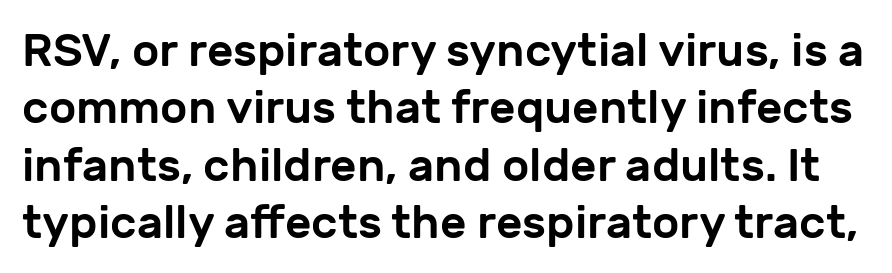
{"serif": "no", "italic": "no", "width": "normal", "stroke_contrast": "low", "x_height": "medium", "monospaced": "no", "underline": "no", "line_spacing": "normal", "line_spacing_ratio": 1.25, "letter_spacing": "normal", "letter_spacing_em": 0.0, "glyph_px": 46}
